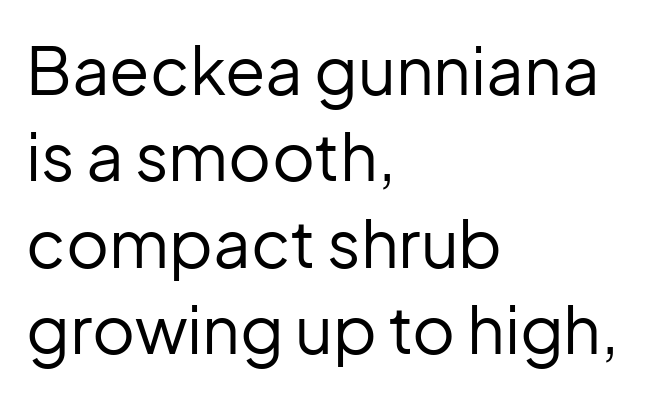
Rule under the text: the space is simply empty. Are there feet on the stems? There aren't — it's a sans. Caption: multi-line text, flush left, ragged right. Does extra space separate the letters? No, they use regular spacing. The designer left line spacing at the default.
